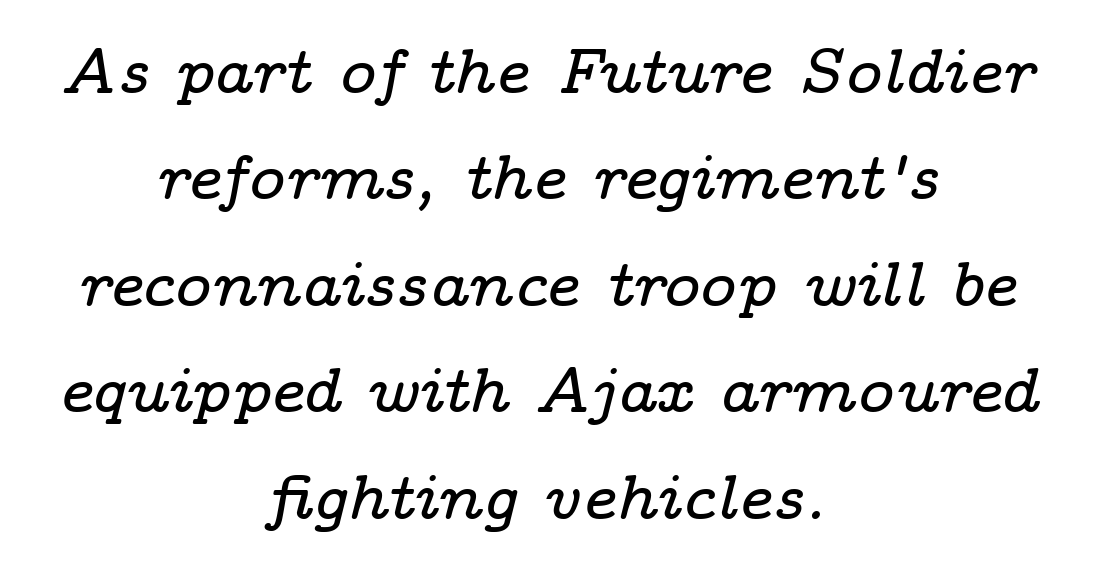
Q: Is the text italic (slanted)? A: Yes, it leans right by about 14 degrees.
Q: Is the typeface a serif or a sans-serif typeface? A: Serif.
Q: Is the text underlined? A: No.
Q: How is the paragraph aligned? A: Centered.
Q: Is the spacing between letters normal or unusually wide? A: Normal.
Q: Is the spacing between lines tight, normal or loose? A: Normal.
Q: Width (condensed, normal, or wide)? A: Wide.
Q: Stroke contrast? A: Low.
Q: x-height? A: Medium.
Q: Monospaced? A: No.
